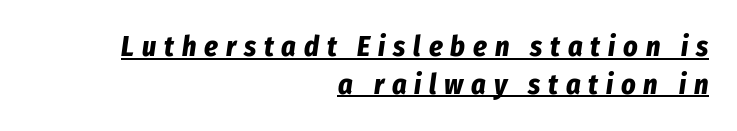
Glyph-to-glyph distance is far greater than everyday printed text. This sample carries an underscore along the baseline area. Rendered with sloped, italic letterforms. Notice how descenders clear the ascenders below comfortably — that's standard leading. Each glyph is drawn with heavy, bold strokes. Is this a fixed-width face? No — the glyphs have proportional, varying widths.
